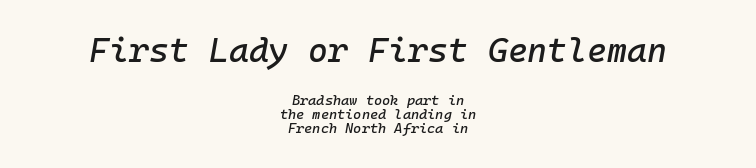
Q: Is the text italic (slanted)? A: Yes, it leans right by about 10 degrees.
Q: Is the text underlined? A: No.
Q: How is the paragraph aligned? A: Centered.
Q: Is the spacing between letters normal or unusually wide? A: Normal.
Q: Is the spacing between lines tight, normal or loose? A: Tight.
Q: Which block of text is set in a larger size, the first (top) or the second (bottom)? A: The first (top) one.
Q: Width (condensed, normal, or wide)? A: Normal.
Q: Stroke contrast? A: Low.
Q: x-height? A: Medium.
Q: Monospaced? A: Yes.
